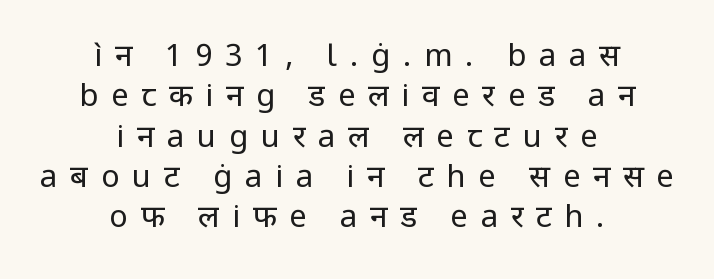
The image shows 31 px regular-weight sans-serif type, upright; set centered, normal line spacing (1.3x), unusually wide letter spacing (+0.41 em), not underlined; low stroke contrast and a medium x-height.
